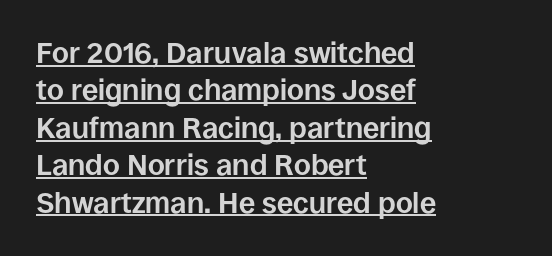
{"serif": "no", "italic": "no", "bold": "yes", "weight": "bold", "width": "normal", "stroke_contrast": "low", "x_height": "large", "monospaced": "no", "underline": "yes", "align": "left", "line_spacing": "normal", "line_spacing_ratio": 1.29, "letter_spacing": "normal", "letter_spacing_em": 0.0, "glyph_px": 29}
